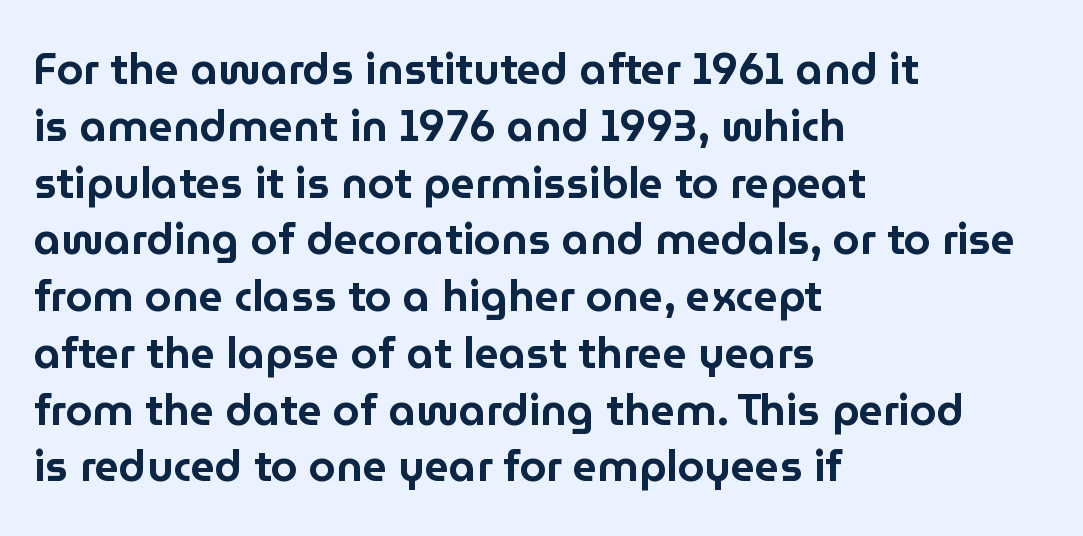
The rendering uses natural spacing where letterforms have individual widths. This is roman type, the default non-slanted kind. Line starts are locked; line ends wander. I'd call this a sans setting — the letters go barefoot. Quick note: underline off.
